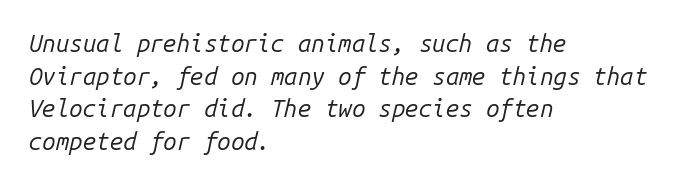
The image shows 24 px text type, italic (leaning right); set left-aligned, normal line spacing (1.36x), normal letter spacing, not underlined.
